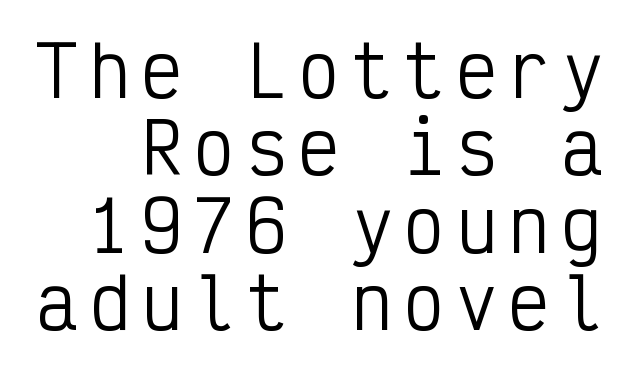
The image shows 69 px regular-weight, condensed sans-serif type, upright, monospaced; set tight line spacing (1.12x), not underlined; low stroke contrast and a medium x-height.
